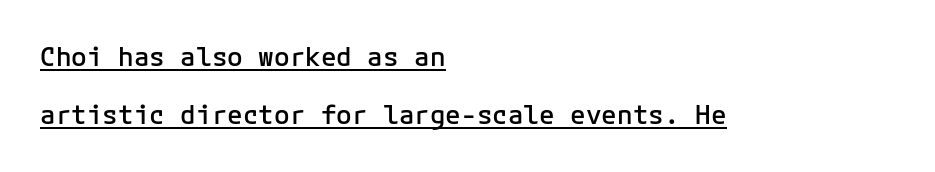
Observe the ordinary spacing: letters are neighbours, not strangers. This sample carries an underscore along the baseline area. Characters remain perfectly vertical along every line. The passage is arranged the way most books set body copy — flush left. A bit beefed up — I'd call it semibold rather than bold.
